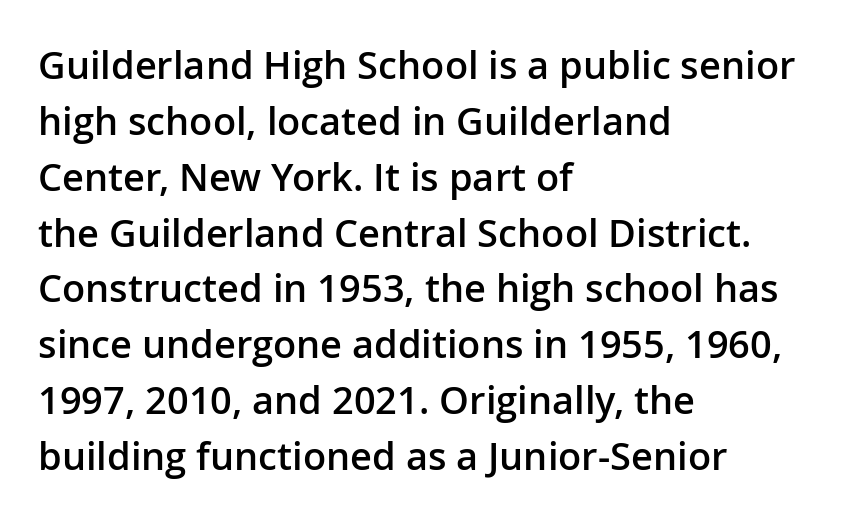
Q: Is the text bold? A: Semi-bold.
Q: Is the text italic (slanted)? A: No, it is upright.
Q: Is the typeface a serif or a sans-serif typeface? A: Sans-serif.
Q: Is the text underlined? A: No.
Q: How is the paragraph aligned? A: Left-aligned.
Q: Is the spacing between letters normal or unusually wide? A: Normal.
Q: Is the spacing between lines tight, normal or loose? A: Normal.
Q: Width (condensed, normal, or wide)? A: Normal.
Q: Stroke contrast? A: Low.
Q: x-height? A: Medium.
Q: Monospaced? A: No.
